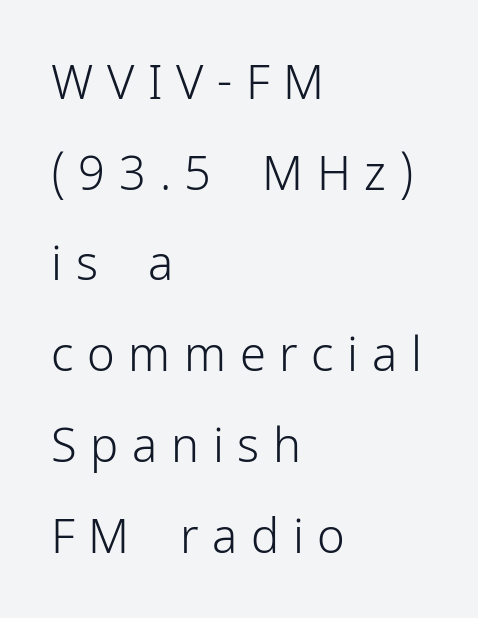
{"serif": "no", "italic": "no", "bold": "no", "weight": "light", "width": "normal", "stroke_contrast": "low", "x_height": "medium", "monospaced": "no", "underline": "no", "align": "left", "line_spacing": "loose", "line_spacing_ratio": 1.93, "letter_spacing": "wide", "letter_spacing_em": 0.29, "glyph_px": 47}
